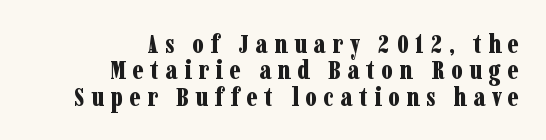
These lines huddle together more closely than default settings would place them. What weight is shown? A full bold with thick strokes. Notice how the stems are strictly vertical — no italics here. Words appear elongated and porous because spacing is wide. Short and long lines alike share a common ending point at right.
